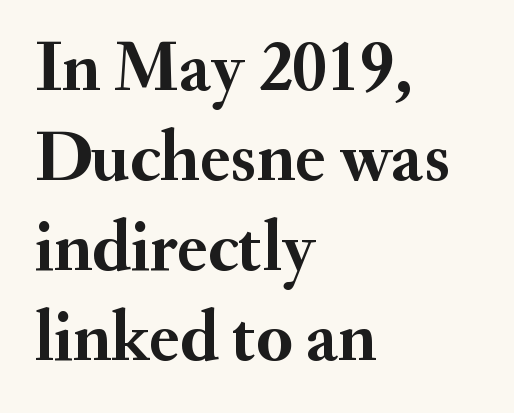
Decoration check: the copy has no underline. How would I describe the line gaps? Plain and ordinary. Leftover space on each line is placed entirely after the last word. Vertical strokes here are truly vertical. The font family rendered here belongs to the serif group. The rendering keeps characters at their native spacing.
